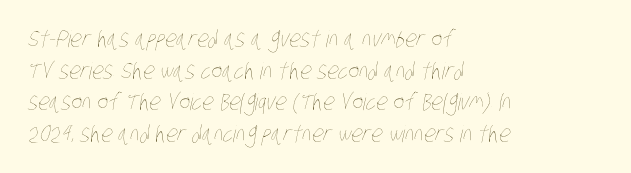
Q: Is the text bold? A: No.
Q: Is the text underlined? A: No.
Q: How is the paragraph aligned? A: Left-aligned.
Q: Is the spacing between letters normal or unusually wide? A: Normal.
Q: Is the spacing between lines tight, normal or loose? A: Normal.
